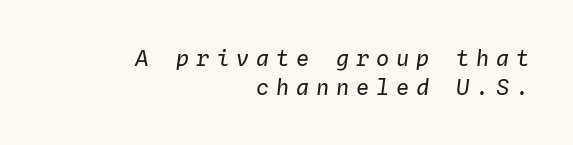
The image shows 22 px text type, italic (leaning right); set right-aligned, normal line spacing (1.31x), unusually wide letter spacing (+0.31 em), not underlined.
